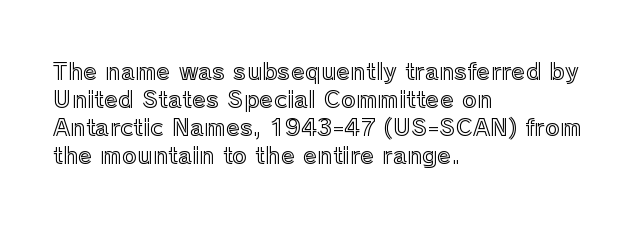
The image shows 23 px text type, upright; set left-aligned, line spacing 1.22x, normal letter spacing, not underlined.
